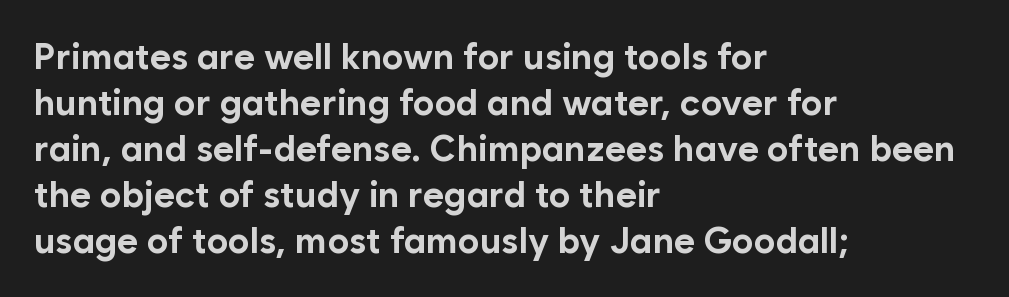
{"serif": "no", "italic": "no", "bold": "yes", "weight": "bold", "width": "normal", "stroke_contrast": "low", "x_height": "medium", "monospaced": "no", "underline": "no", "align": "left", "line_spacing": "normal", "line_spacing_ratio": 1.28, "letter_spacing": "normal", "letter_spacing_em": 0.0, "glyph_px": 36}
